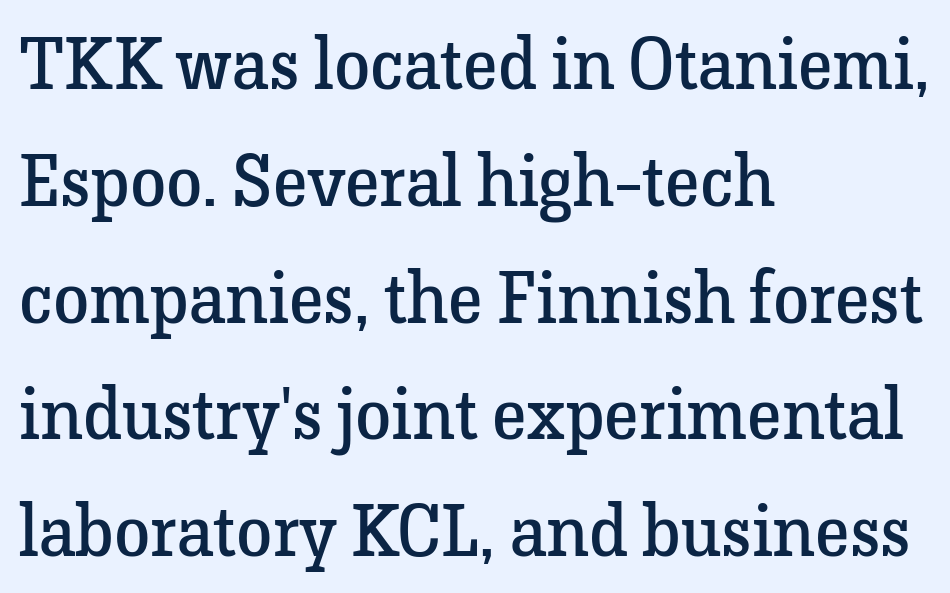
The image shows 73 px regular-weight serif type, upright; set left-aligned, normal line spacing (1.6x), normal letter spacing, not underlined; low stroke contrast and a medium x-height.
